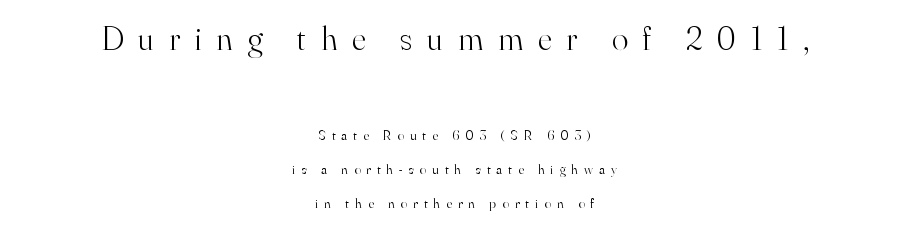
Q: Is the text bold? A: No.
Q: Is the text italic (slanted)? A: No, it is upright.
Q: Is the typeface a serif or a sans-serif typeface? A: Serif.
Q: Is the text underlined? A: No.
Q: How is the paragraph aligned? A: Centered.
Q: Is the spacing between letters normal or unusually wide? A: Unusually wide.
Q: Is the spacing between lines tight, normal or loose? A: Loose.
Q: Which block of text is set in a larger size, the first (top) or the second (bottom)? A: The first (top) one.
Q: Width (condensed, normal, or wide)? A: Normal.
Q: Stroke contrast? A: High.
Q: x-height? A: Small.
Q: Monospaced? A: No.
